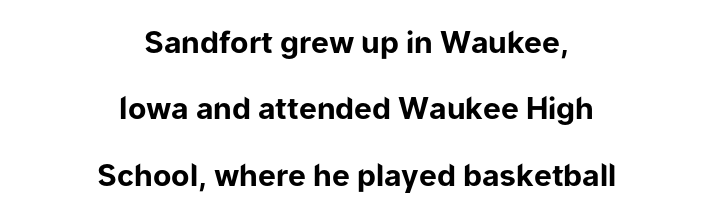
The image shows 30 px bold sans-serif type, upright; set centered, loose line spacing (2.21x), normal letter spacing, not underlined; low stroke contrast and a medium x-height.
